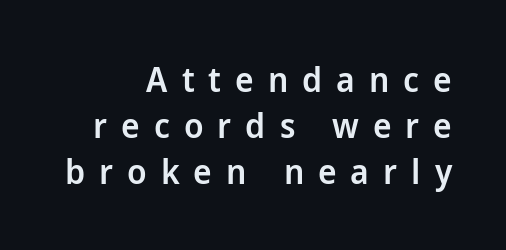
{"serif": "no", "italic": "no", "bold": "semi", "weight": "semibold", "width": "normal", "stroke_contrast": "low", "x_height": "medium", "monospaced": "no", "underline": "no", "align": "right", "line_spacing": "normal", "line_spacing_ratio": 1.32, "letter_spacing": "wide", "letter_spacing_em": 0.4, "glyph_px": 35}
